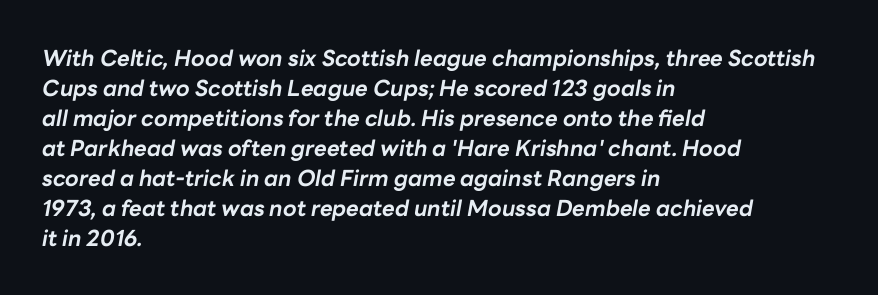
{"italic": "yes", "lean": "right", "slant_degrees": 10, "bold": "yes", "underline": "no", "align": "left", "line_spacing": "normal", "line_spacing_ratio": 1.36, "letter_spacing": "normal", "letter_spacing_em": 0.0, "glyph_px": 22}
